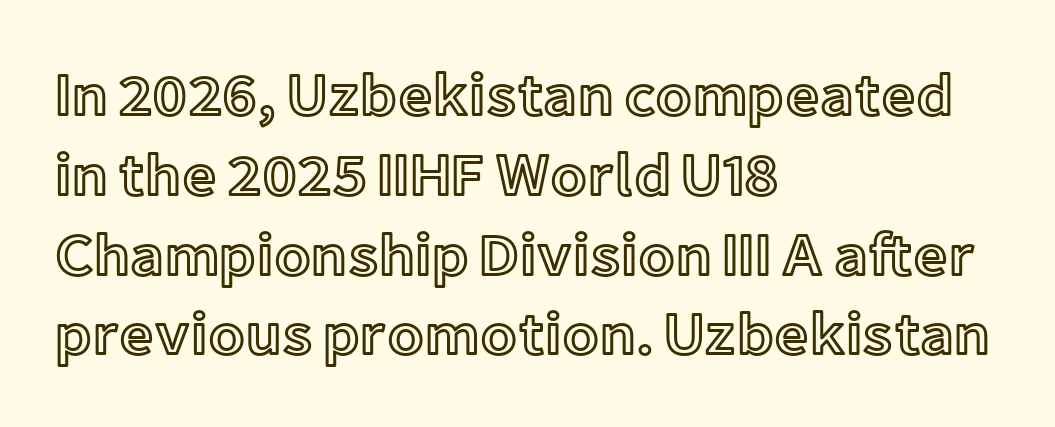
Q: Is the text italic (slanted)? A: No, it is upright.
Q: Is the text underlined? A: No.
Q: How is the paragraph aligned? A: Left-aligned.
Q: Is the spacing between letters normal or unusually wide? A: Normal.
Q: Is the spacing between lines tight, normal or loose? A: Normal.
Q: Width (condensed, normal, or wide)? A: Normal.
Q: x-height? A: Medium.
Q: Monospaced? A: No.
